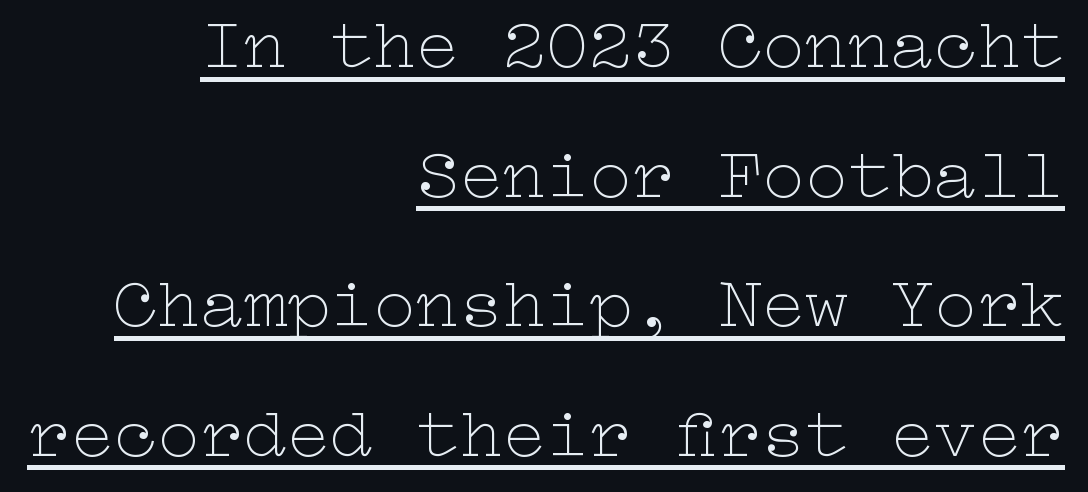
No extra ink here — the face is not bold. The setting favours the right margin, as signatures and pull-quotes sometimes do. What stands out about the letter spacing? Nothing — it is the standard amount. Do the letters lean? They stand straight. Underlined type.
